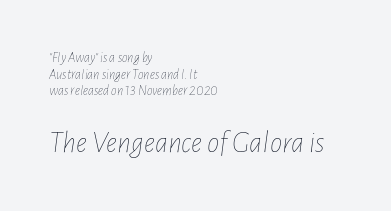
Think of a printed novel: that variable character pitch is what you see here. Block two is the big one; block one sits smaller above it. No extra tracking has been applied to these lines. Slanted lettering throughout. No letter is thick-stroked: the sample isn't bold.
